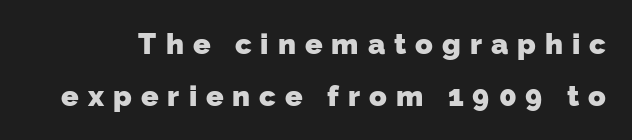
Looks like regular typesetting: each glyph gets only the width it needs. The strokes are fattened all the way to bold. The rendering shows plain stroke endings on the letterforms — a sans-serif design. Check under the words: just untouched page. Each word looks stretched out because of the extra space between its letters.
